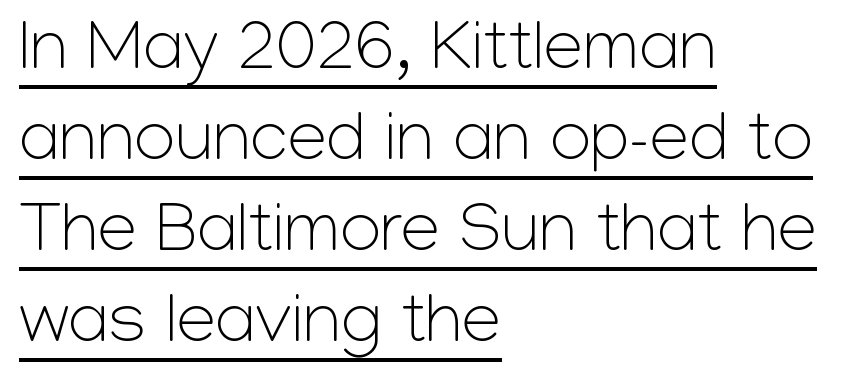
Q: Is the text bold? A: No.
Q: Is the text italic (slanted)? A: No, it is upright.
Q: Is the typeface a serif or a sans-serif typeface? A: Sans-serif.
Q: Is the text underlined? A: Yes.
Q: How is the paragraph aligned? A: Left-aligned.
Q: Is the spacing between letters normal or unusually wide? A: Normal.
Q: Is the spacing between lines tight, normal or loose? A: Normal.
Q: Width (condensed, normal, or wide)? A: Normal.
Q: Stroke contrast? A: Low.
Q: x-height? A: Medium.
Q: Monospaced? A: No.
